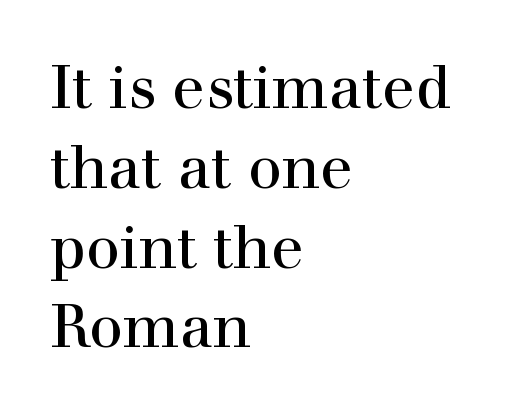
Q: Is the text italic (slanted)? A: No, it is upright.
Q: Is the typeface a serif or a sans-serif typeface? A: Serif.
Q: Is the text underlined? A: No.
Q: How is the paragraph aligned? A: Left-aligned.
Q: Is the spacing between letters normal or unusually wide? A: Normal.
Q: Is the spacing between lines tight, normal or loose? A: Normal.
Q: Width (condensed, normal, or wide)? A: Normal.
Q: x-height? A: Medium.
Q: Monospaced? A: No.
